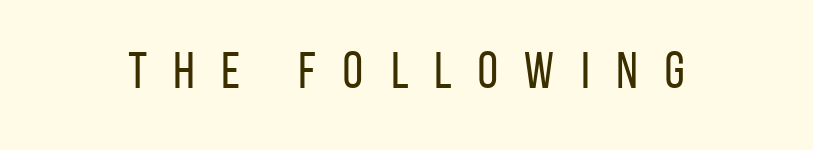
{"serif": "no", "italic": "no", "bold": "no", "weight": "regular", "width": "condensed", "stroke_contrast": "low", "x_height": "large", "monospaced": "no", "underline": "no", "letter_spacing": "wide", "letter_spacing_em": 0.45, "glyph_px": 52}
